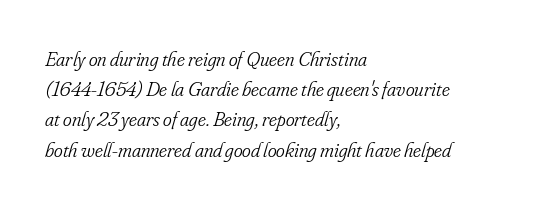
{"italic": "yes", "lean": "right", "slant_degrees": 16, "bold": "no", "underline": "no", "align": "left", "line_spacing": "normal", "line_spacing_ratio": 1.44, "letter_spacing": "normal", "letter_spacing_em": 0.0, "glyph_px": 21}
